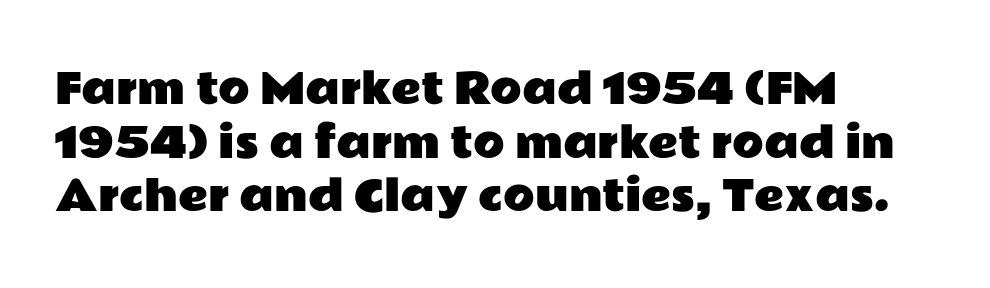
The image shows 41 px wide sans-serif type, upright; set left-aligned, normal line spacing (1.31x), normal letter spacing, not underlined; low stroke contrast and a medium x-height.
